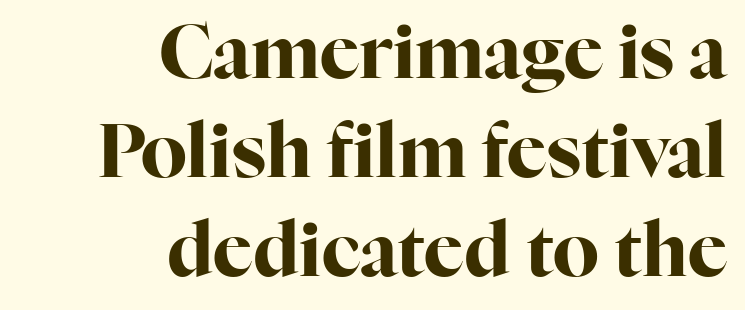
Q: Is the text bold? A: Yes.
Q: Is the text italic (slanted)? A: No, it is upright.
Q: Is the typeface a serif or a sans-serif typeface? A: Serif.
Q: Is the text underlined? A: No.
Q: How is the paragraph aligned? A: Right-aligned.
Q: Is the spacing between letters normal or unusually wide? A: Normal.
Q: Is the spacing between lines tight, normal or loose? A: Normal.
Q: Width (condensed, normal, or wide)? A: Normal.
Q: Stroke contrast? A: High.
Q: x-height? A: Medium.
Q: Monospaced? A: No.
